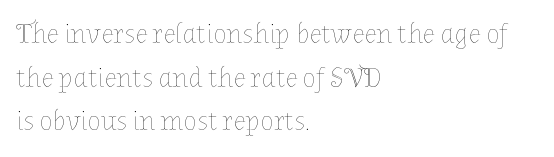
Q: Is the text bold? A: No.
Q: Is the text italic (slanted)? A: No, it is upright.
Q: Is the text underlined? A: No.
Q: How is the paragraph aligned? A: Left-aligned.
Q: Is the spacing between letters normal or unusually wide? A: Normal.
Q: Is the spacing between lines tight, normal or loose? A: Normal.
Q: Width (condensed, normal, or wide)? A: Normal.
Q: Stroke contrast? A: Low.
Q: x-height? A: Medium.
Q: Monospaced? A: No.
